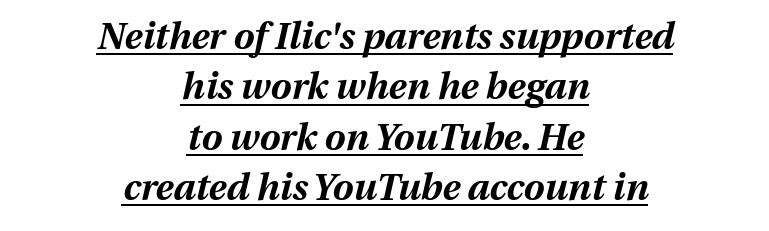
Q: Is the text bold? A: Yes.
Q: Is the text italic (slanted)? A: Yes, it leans right by about 13 degrees.
Q: Is the text underlined? A: Yes.
Q: How is the paragraph aligned? A: Centered.
Q: Is the spacing between letters normal or unusually wide? A: Normal.
Q: Is the spacing between lines tight, normal or loose? A: Normal.
Q: Width (condensed, normal, or wide)? A: Normal.
Q: Stroke contrast? A: Medium.
Q: x-height? A: Medium.
Q: Monospaced? A: No.
